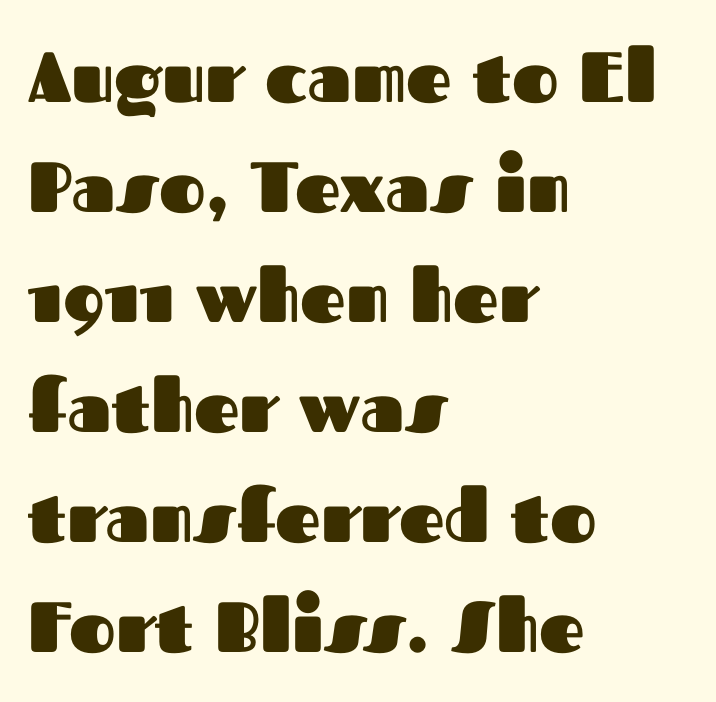
The image shows 71 px heavy sans-serif type, upright; set left-aligned, normal line spacing (1.55x), normal letter spacing, not underlined; medium stroke contrast and a medium x-height.
